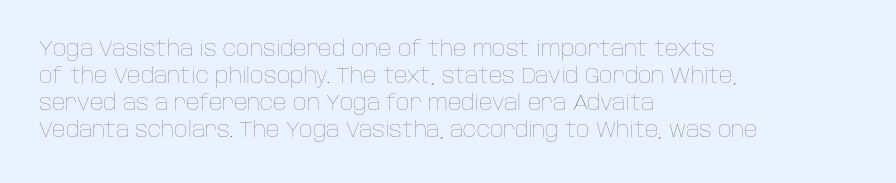
Q: Is the text bold? A: No.
Q: Is the text italic (slanted)? A: No, it is upright.
Q: Is the text underlined? A: No.
Q: How is the paragraph aligned? A: Left-aligned.
Q: Is the spacing between letters normal or unusually wide? A: Normal.
Q: Is the spacing between lines tight, normal or loose? A: Normal.
